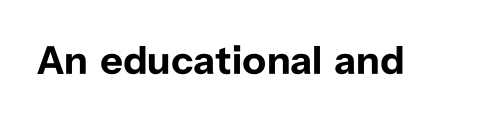
The image shows 40 px bold sans-serif type, upright; set normal letter spacing, not underlined; low stroke contrast and a medium x-height.
